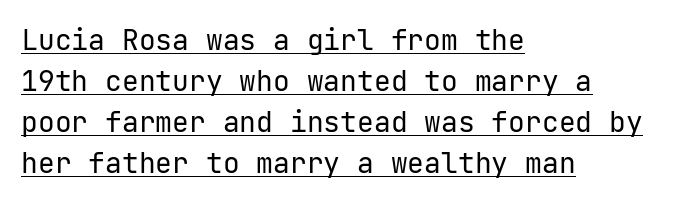
{"serif": "no", "italic": "no", "bold": "no", "weight": "regular", "width": "normal", "stroke_contrast": "low", "x_height": "medium", "underline": "yes", "align": "left", "line_spacing": "normal", "line_spacing_ratio": 1.46, "letter_spacing": "normal", "letter_spacing_em": 0.0, "glyph_px": 28}
